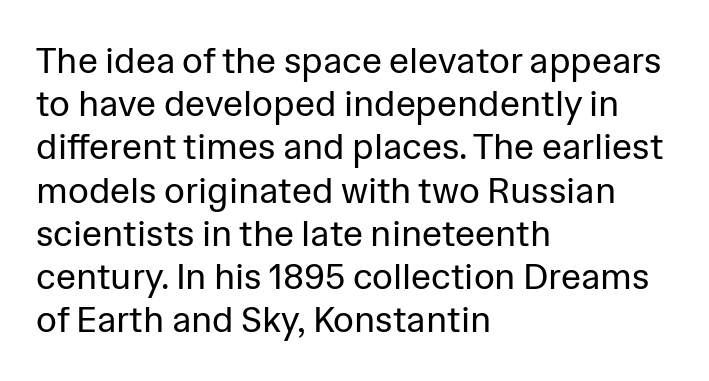
Rule under the text: the space is simply empty. A typesetter would label this face a sans. Glyph-to-glyph distance matches everyday printed text. The letterforms sit at book weight or below.
